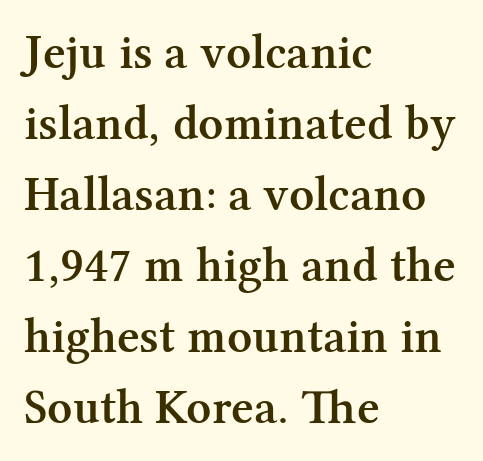
Notice how the stems are strictly vertical — no italics here. The characters look somewhat weighty, a semibold short of true bold. These lines are rendered in a variable-pitch font. Leading matches the norm, producing a regular column. The typeface chosen for these lines features serifs.
